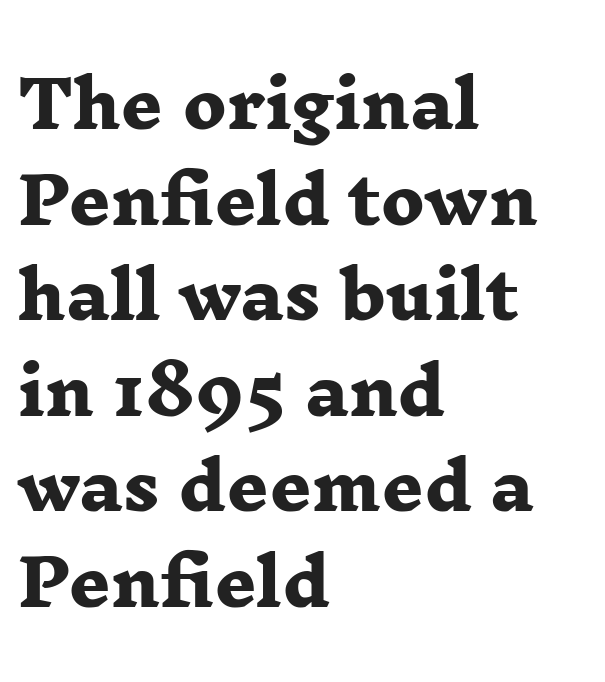
The designer left line spacing at the default. Look at the bottom of the vertical strokes: they flare into serifs here. In terms of weight, the rendering is a true, heavy bold. The lines in this sample share a left origin and differ only in where they stop. Rule under the text: the space is simply empty. Proportional: the letters do not fall into vertical columns.
